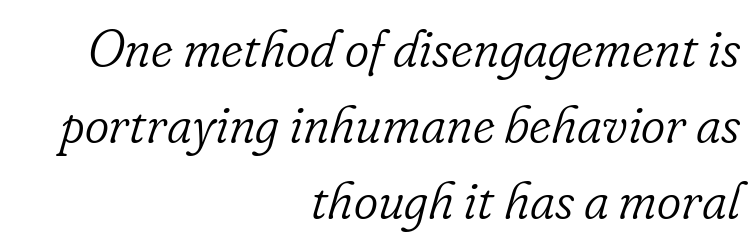
Q: Is the text bold? A: No.
Q: Is the text italic (slanted)? A: Yes, it leans right by about 16 degrees.
Q: Is the typeface a serif or a sans-serif typeface? A: Serif.
Q: Is the text underlined? A: No.
Q: How is the paragraph aligned? A: Right-aligned.
Q: Is the spacing between letters normal or unusually wide? A: Normal.
Q: Is the spacing between lines tight, normal or loose? A: Normal.
Q: Width (condensed, normal, or wide)? A: Normal.
Q: Stroke contrast? A: Low.
Q: x-height? A: Small.
Q: Monospaced? A: No.
